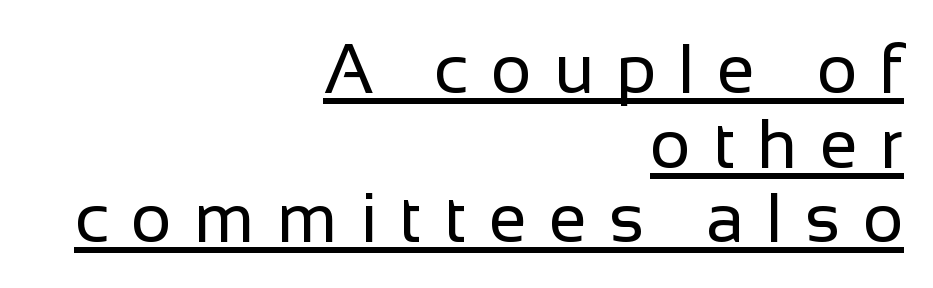
Q: Is the text bold? A: No.
Q: Is the text italic (slanted)? A: No, it is upright.
Q: Is the typeface a serif or a sans-serif typeface? A: Sans-serif.
Q: Is the text underlined? A: Yes.
Q: How is the paragraph aligned? A: Right-aligned.
Q: Is the spacing between letters normal or unusually wide? A: Unusually wide.
Q: Is the spacing between lines tight, normal or loose? A: Tight.
Q: Width (condensed, normal, or wide)? A: Normal.
Q: Stroke contrast? A: Low.
Q: x-height? A: Medium.
Q: Monospaced? A: No.
